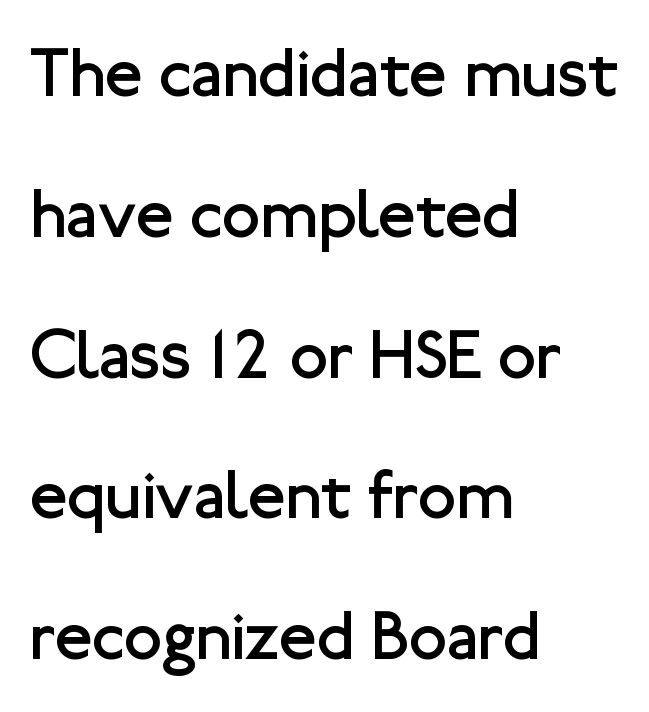
Q: Is the text bold? A: No.
Q: Is the text italic (slanted)? A: No, it is upright.
Q: Is the typeface a serif or a sans-serif typeface? A: Sans-serif.
Q: Is the text underlined? A: No.
Q: How is the paragraph aligned? A: Left-aligned.
Q: Is the spacing between letters normal or unusually wide? A: Normal.
Q: Is the spacing between lines tight, normal or loose? A: Loose.
Q: Width (condensed, normal, or wide)? A: Normal.
Q: Stroke contrast? A: Low.
Q: x-height? A: Medium.
Q: Monospaced? A: No.
